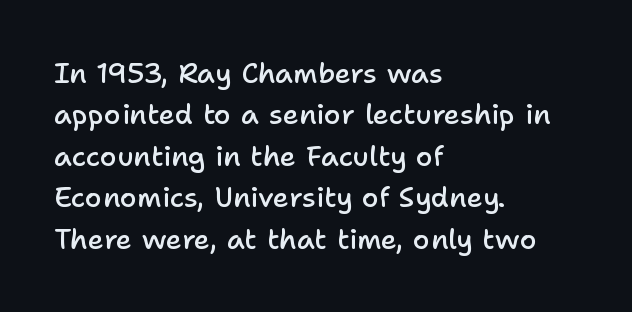
You could call the tracking neutral — neither tight nor loose. The strokes are fattened partway — semibold, not bold. Serifs: no, the terminals of the letterforms are clean. The words here are not underlined. Every row of glyphs begins at an identical x-position on the left.
